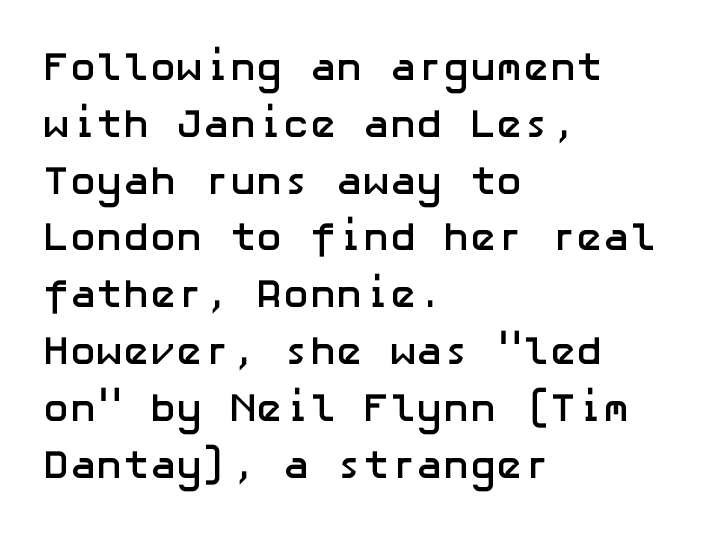
Q: Is the text bold? A: Yes.
Q: Is the text italic (slanted)? A: No, it is upright.
Q: Is the typeface a serif or a sans-serif typeface? A: Sans-serif.
Q: Is the text underlined? A: No.
Q: How is the paragraph aligned? A: Left-aligned.
Q: Is the spacing between letters normal or unusually wide? A: Normal.
Q: Is the spacing between lines tight, normal or loose? A: Normal.
Q: Width (condensed, normal, or wide)? A: Normal.
Q: Stroke contrast? A: Low.
Q: x-height? A: Medium.
